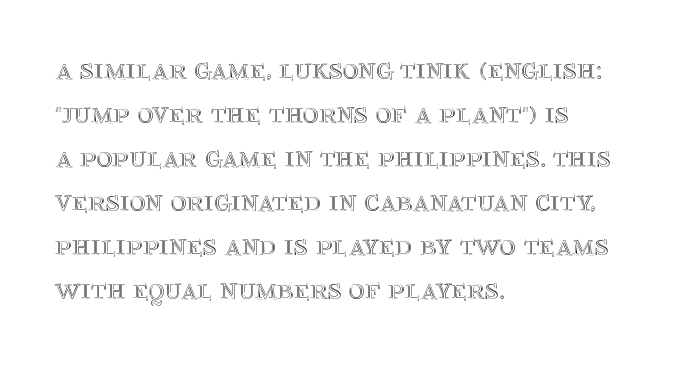
The image shows 30 px text type, upright; set left-aligned, normal line spacing (1.47x), normal letter spacing, not underlined; a large x-height.
